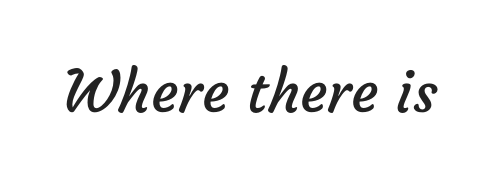
The image shows 58 px regular-weight sans-serif type; set normal letter spacing, not underlined; low stroke contrast and a medium x-height.
